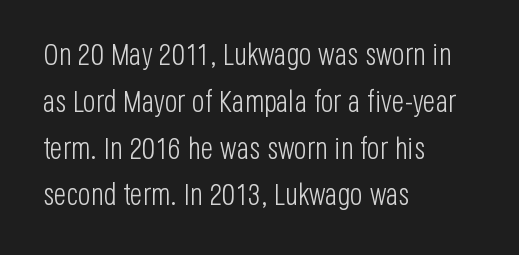
Q: Is the text bold? A: No.
Q: Is the text italic (slanted)? A: No, it is upright.
Q: Is the typeface a serif or a sans-serif typeface? A: Sans-serif.
Q: Is the text underlined? A: No.
Q: How is the paragraph aligned? A: Left-aligned.
Q: Is the spacing between letters normal or unusually wide? A: Normal.
Q: Is the spacing between lines tight, normal or loose? A: Normal.
Q: Width (condensed, normal, or wide)? A: Condensed.
Q: Stroke contrast? A: Low.
Q: x-height? A: Large.
Q: Monospaced? A: No.
